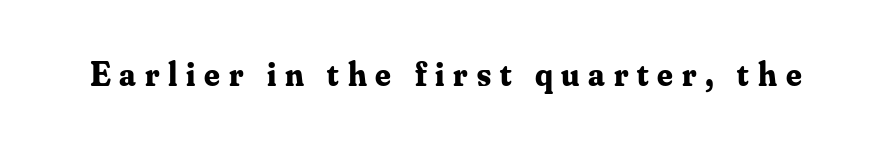
Q: Is the text bold? A: Yes.
Q: Is the text italic (slanted)? A: No, it is upright.
Q: Is the typeface a serif or a sans-serif typeface? A: Serif.
Q: Is the text underlined? A: No.
Q: Is the spacing between letters normal or unusually wide? A: Unusually wide.
Q: Width (condensed, normal, or wide)? A: Normal.
Q: Stroke contrast? A: Medium.
Q: x-height? A: Small.
Q: Monospaced? A: No.
